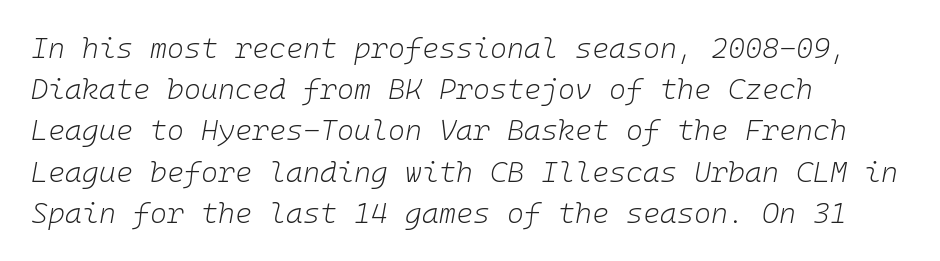
Q: Is the text bold? A: No.
Q: Is the text italic (slanted)? A: Yes, it leans right by about 10 degrees.
Q: Is the text underlined? A: No.
Q: How is the paragraph aligned? A: Left-aligned.
Q: Is the spacing between letters normal or unusually wide? A: Normal.
Q: Is the spacing between lines tight, normal or loose? A: Normal.
Q: Width (condensed, normal, or wide)? A: Normal.
Q: Stroke contrast? A: Low.
Q: x-height? A: Medium.
Q: Monospaced? A: Yes.
